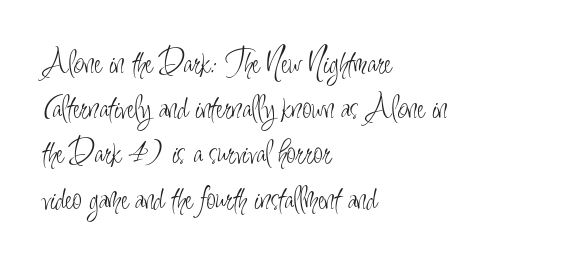
Q: Is the text bold? A: No.
Q: Is the typeface a serif or a sans-serif typeface? A: Sans-serif.
Q: Is the text underlined? A: No.
Q: How is the paragraph aligned? A: Left-aligned.
Q: Is the spacing between letters normal or unusually wide? A: Normal.
Q: Is the spacing between lines tight, normal or loose? A: Normal.
Q: Width (condensed, normal, or wide)? A: Condensed.
Q: Stroke contrast? A: Low.
Q: x-height? A: Small.
Q: Monospaced? A: No.
